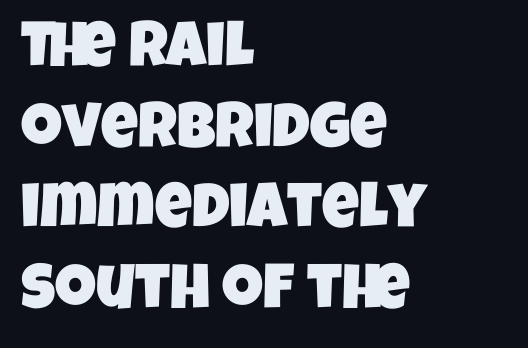
The image shows 64 px condensed sans-serif type; set left-aligned, normal line spacing (1.26x), normal letter spacing, not underlined; low stroke contrast and a large x-height.
